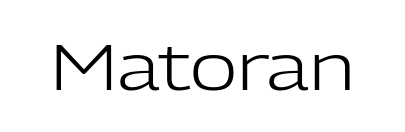
Q: Is the text bold? A: No.
Q: Is the text italic (slanted)? A: No, it is upright.
Q: Is the typeface a serif or a sans-serif typeface? A: Sans-serif.
Q: Is the text underlined? A: No.
Q: Is the spacing between letters normal or unusually wide? A: Normal.
Q: Width (condensed, normal, or wide)? A: Normal.
Q: Stroke contrast? A: Low.
Q: x-height? A: Medium.
Q: Monospaced? A: No.
